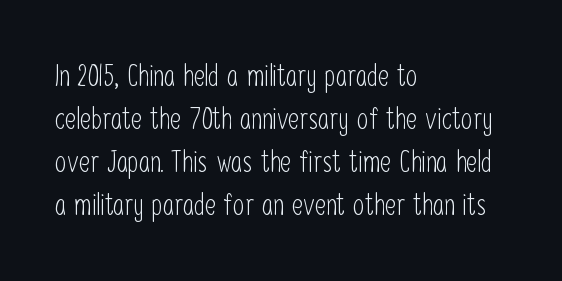
The image shows 30 px light, condensed sans-serif type, upright; set left-aligned, normal line spacing (1.43x), normal letter spacing, not underlined; low stroke contrast and a medium x-height.
